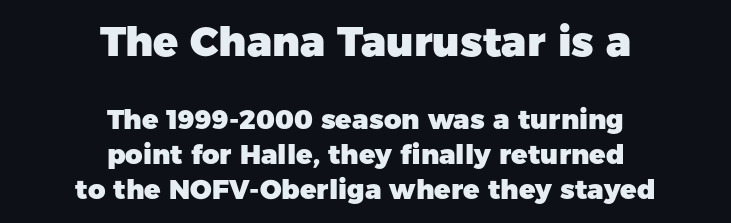
Q: Is the text bold? A: Yes.
Q: Is the text italic (slanted)? A: No, it is upright.
Q: Is the typeface a serif or a sans-serif typeface? A: Sans-serif.
Q: Is the text underlined? A: No.
Q: How is the paragraph aligned? A: Centered.
Q: Is the spacing between letters normal or unusually wide? A: Normal.
Q: Is the spacing between lines tight, normal or loose? A: Normal.
Q: Which block of text is set in a larger size, the first (top) or the second (bottom)? A: The first (top) one.
Q: Width (condensed, normal, or wide)? A: Normal.
Q: Stroke contrast? A: Low.
Q: x-height? A: Medium.
Q: Monospaced? A: No.
